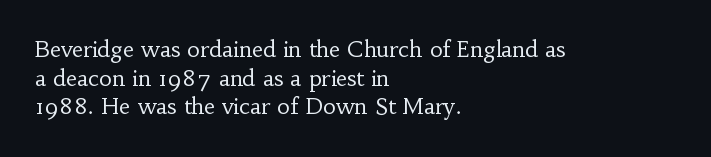
{"italic": "no", "bold": "no", "underline": "no", "align": "left", "line_spacing": "normal", "line_spacing_ratio": 1.3, "letter_spacing": "normal", "letter_spacing_em": 0.0, "glyph_px": 22}
